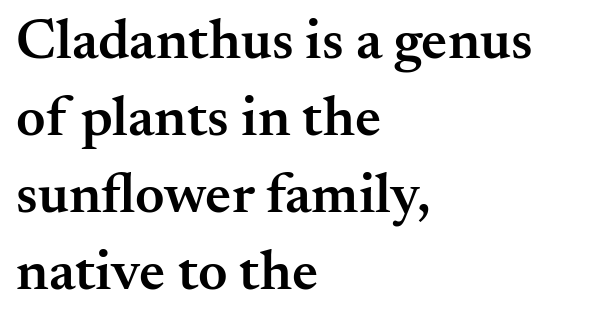
{"serif": "yes", "italic": "no", "bold": "semi", "weight": "semibold", "width": "normal", "stroke_contrast": "medium", "x_height": "small", "monospaced": "no", "underline": "no", "align": "left", "line_spacing": "normal", "line_spacing_ratio": 1.35, "letter_spacing": "normal", "letter_spacing_em": 0.0, "glyph_px": 57}
